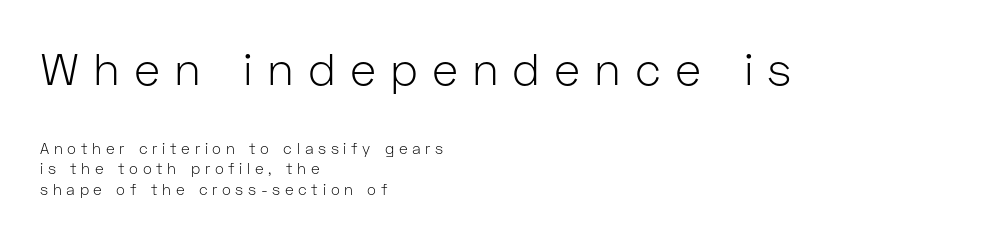
{"serif": "no", "italic": "no", "bold": "no", "weight": "light", "width": "normal", "stroke_contrast": "low", "x_height": "medium", "monospaced": "no", "underline": "no", "align": "left", "line_spacing": "normal", "line_spacing_ratio": 1.39, "letter_spacing": "wide", "letter_spacing_em": 0.31, "larger_block": "first", "size_ratio": 3.0, "glyph_px": 45}
